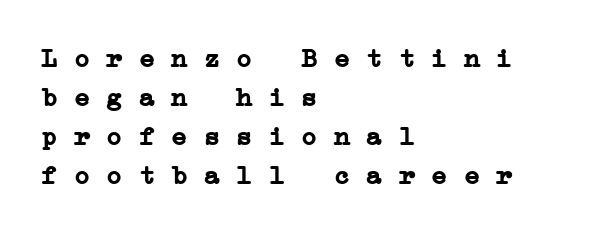
Check the space under the baseline: it is left empty. These lines sit exactly where default settings would place them. Its strokes are broad and dark, the hallmark of bold type. The compositor pushed each line to the left boundary.
